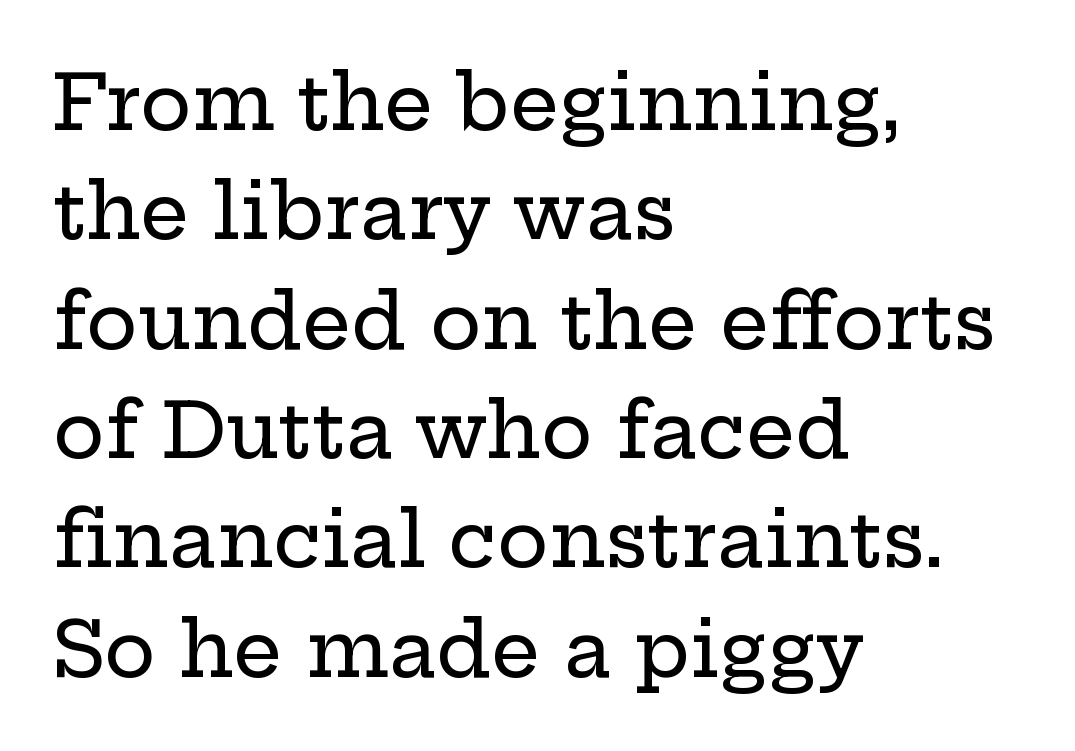
{"serif": "yes", "italic": "no", "width": "wide", "stroke_contrast": "low", "x_height": "medium", "monospaced": "no", "underline": "no", "align": "left", "line_spacing": "normal", "line_spacing_ratio": 1.42, "letter_spacing": "normal", "letter_spacing_em": 0.0, "glyph_px": 77}
